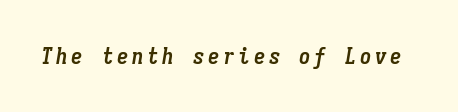
Q: Is the text bold? A: Yes.
Q: Is the text italic (slanted)? A: Yes, it leans right by about 9 degrees.
Q: Is the text underlined? A: No.
